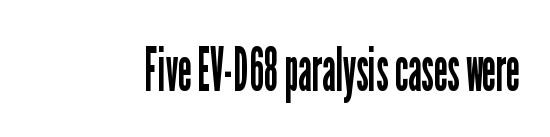
The image shows 61 px regular-weight, condensed sans-serif type, upright; set normal letter spacing, not underlined; low stroke contrast and a medium x-height.
